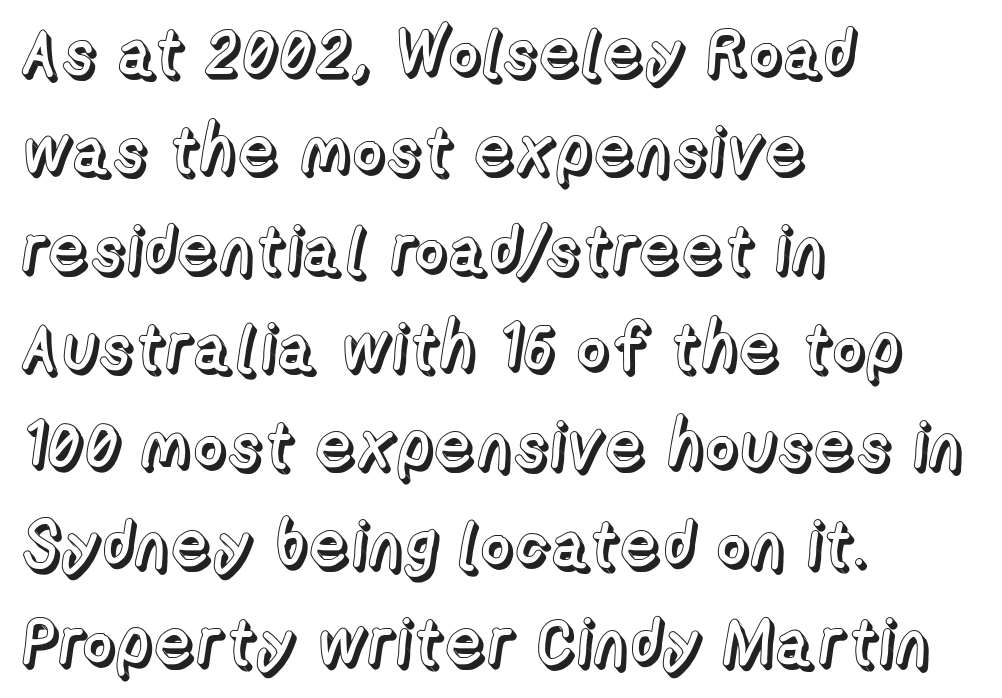
These lines are set flush left with a ragged right edge. Does extra space separate the letters? No, they use regular spacing. Lines of text with bare space underneath. Interline gaps are of average width in this sample.
